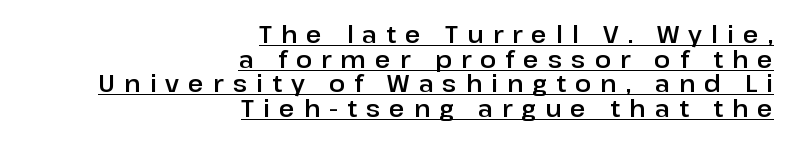
The image shows 24 px text type, upright; set right-aligned, tight line spacing (1.03x), unusually wide letter spacing (+0.38 em), underlined.
